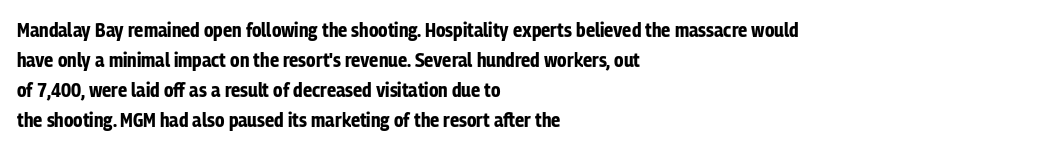
{"italic": "no", "bold": "yes", "underline": "no", "align": "left", "line_spacing": "normal", "line_spacing_ratio": 1.5, "letter_spacing": "normal", "letter_spacing_em": 0.0, "glyph_px": 20}
